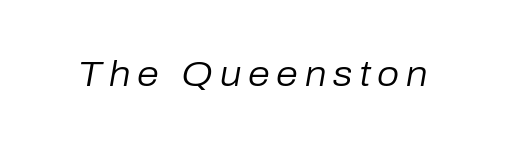
{"italic": "yes", "lean": "right", "slant_degrees": 10, "bold": "no", "weight": "regular", "width": "normal", "stroke_contrast": "low", "x_height": "medium", "monospaced": "no", "underline": "no", "glyph_px": 35}
